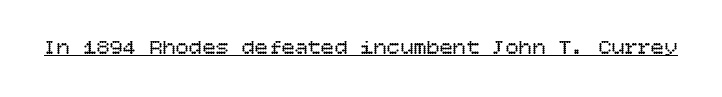
Q: Is the text bold? A: No.
Q: Is the text italic (slanted)? A: No, it is upright.
Q: Is the text underlined? A: Yes.
Q: Is the spacing between letters normal or unusually wide? A: Normal.
